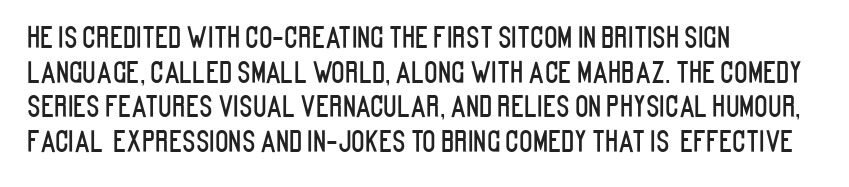
In CSS terms this would be text-align: left. A sans-serif font was chosen for this passage. Tracking here is standard; glyphs follow each other at the usual distance. You could not count columns in this text — the font is proportionally spaced. A roman cut, with each character standing at attention. Nobody drew a line under any word here.
